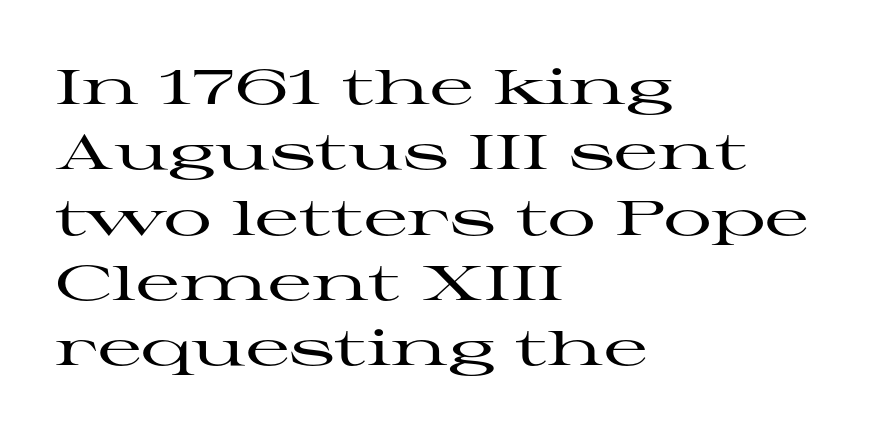
Q: Is the text italic (slanted)? A: No, it is upright.
Q: Is the typeface a serif or a sans-serif typeface? A: Serif.
Q: Is the text underlined? A: No.
Q: How is the paragraph aligned? A: Left-aligned.
Q: Is the spacing between letters normal or unusually wide? A: Normal.
Q: Is the spacing between lines tight, normal or loose? A: Normal.
Q: Width (condensed, normal, or wide)? A: Wide.
Q: Stroke contrast? A: High.
Q: x-height? A: Medium.
Q: Monospaced? A: No.
